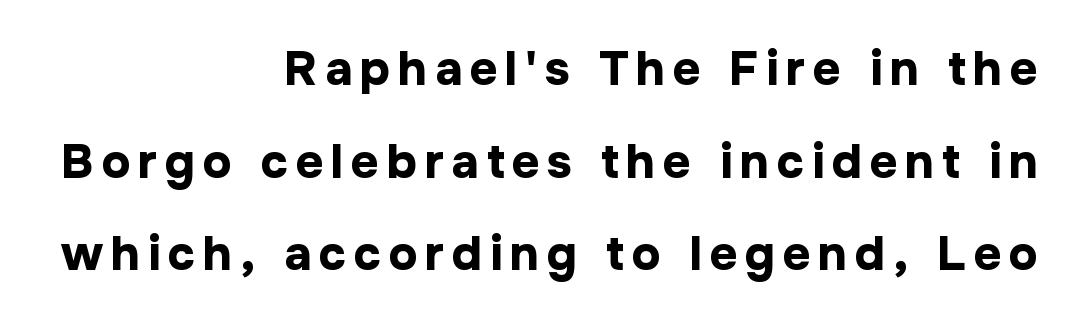
The image shows 48 px bold sans-serif type, upright; set right-aligned, loose line spacing (1.93x), not underlined; low stroke contrast and a medium x-height.
